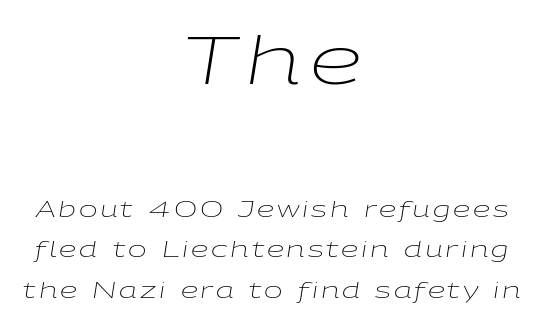
Line starts and ends both wander, symmetrically. This sample has the flowing, uneven cadence of proportional lettering. The rendering applies a slant to the glyphs. Summary of weight: not heavy and not bold. Size hierarchy here favors the leading block over the trailing one. Descender tails drop into unmarked territory.
